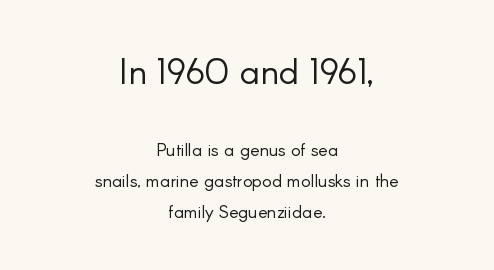
Q: Is the text bold? A: No.
Q: Is the text italic (slanted)? A: No, it is upright.
Q: Is the typeface a serif or a sans-serif typeface? A: Sans-serif.
Q: Is the text underlined? A: No.
Q: How is the paragraph aligned? A: Centered.
Q: Is the spacing between letters normal or unusually wide? A: Normal.
Q: Which block of text is set in a larger size, the first (top) or the second (bottom)? A: The first (top) one.
Q: Width (condensed, normal, or wide)? A: Normal.
Q: Stroke contrast? A: Low.
Q: x-height? A: Small.
Q: Monospaced? A: No.
